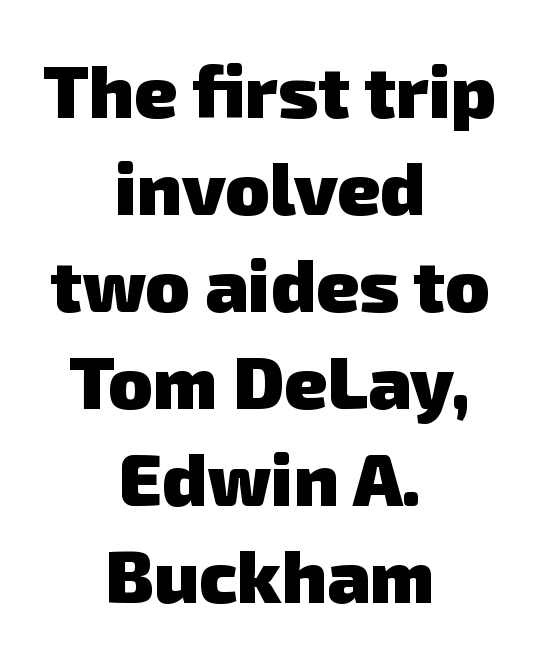
Are there feet on the stems? There aren't — it's a sans. Emphasis by weight is at full strength: bold. Quick note: underline off. Note the varied advance widths — an 'i' is clearly narrower than an 'm'.
